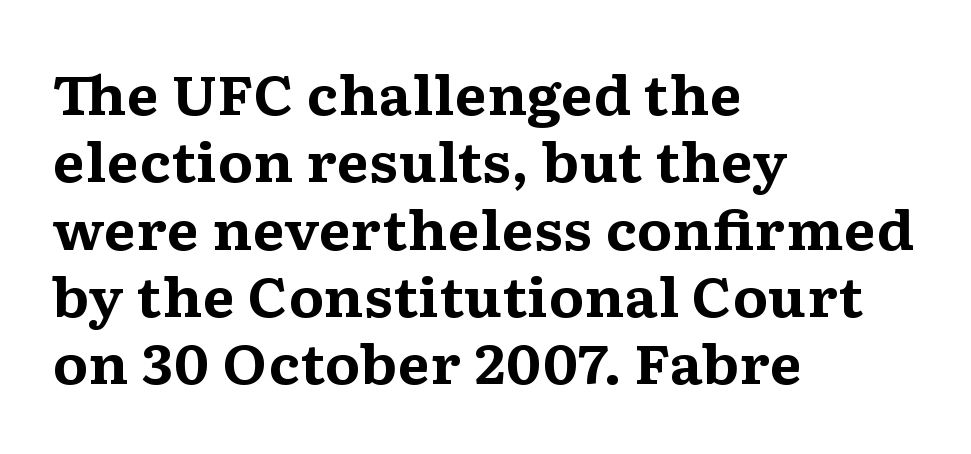
The image shows 53 px bold, wide serif type, upright; set left-aligned, normal line spacing (1.27x), normal letter spacing, not underlined; medium stroke contrast and a medium x-height.
